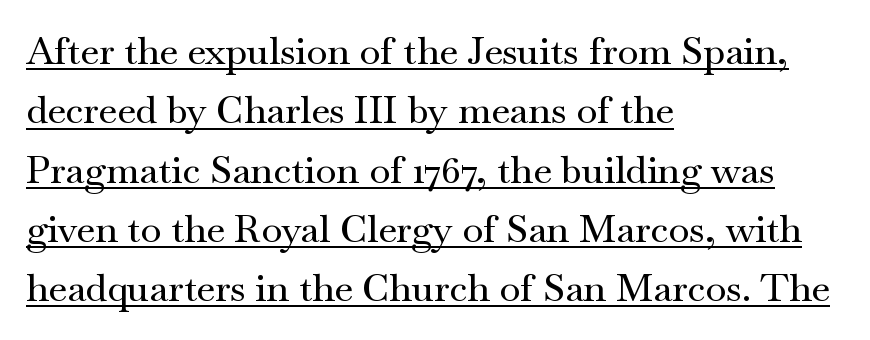
{"serif": "yes", "italic": "no", "width": "wide", "stroke_contrast": "medium", "x_height": "small", "monospaced": "no", "underline": "yes", "align": "left", "line_spacing": "normal", "line_spacing_ratio": 1.56, "letter_spacing": "normal", "letter_spacing_em": 0.0, "glyph_px": 38}
